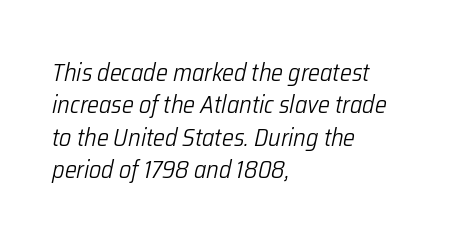
{"italic": "yes", "lean": "right", "slant_degrees": 12, "bold": "no", "underline": "no", "align": "left", "line_spacing": "normal", "line_spacing_ratio": 1.3, "letter_spacing": "normal", "letter_spacing_em": 0.0, "glyph_px": 25}
